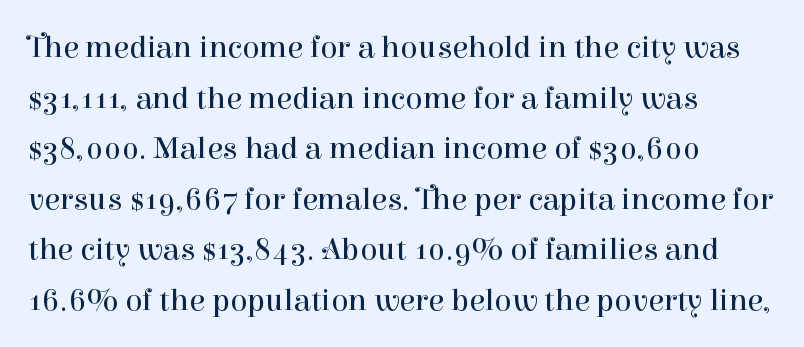
The image shows 32 px regular-weight serif type, upright; set left-aligned, normal line spacing (1.58x), normal letter spacing, not underlined; high stroke contrast and a medium x-height.
